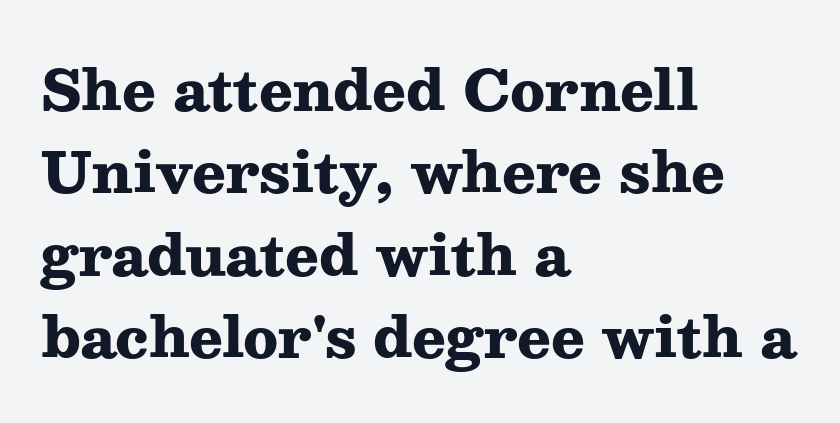
The image shows 56 px heavy, wide serif type, upright; set left-aligned, normal line spacing (1.47x), normal letter spacing, not underlined; medium stroke contrast and a medium x-height.
